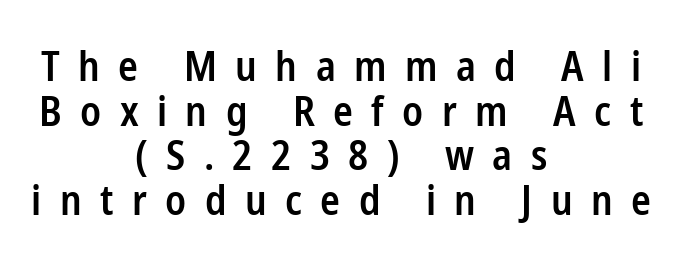
{"serif": "no", "italic": "no", "bold": "semi", "weight": "semibold", "width": "condensed", "stroke_contrast": "low", "x_height": "medium", "monospaced": "no", "underline": "no", "align": "center", "line_spacing": "tight", "line_spacing_ratio": 1.09, "letter_spacing": "wide", "letter_spacing_em": 0.45, "glyph_px": 41}
